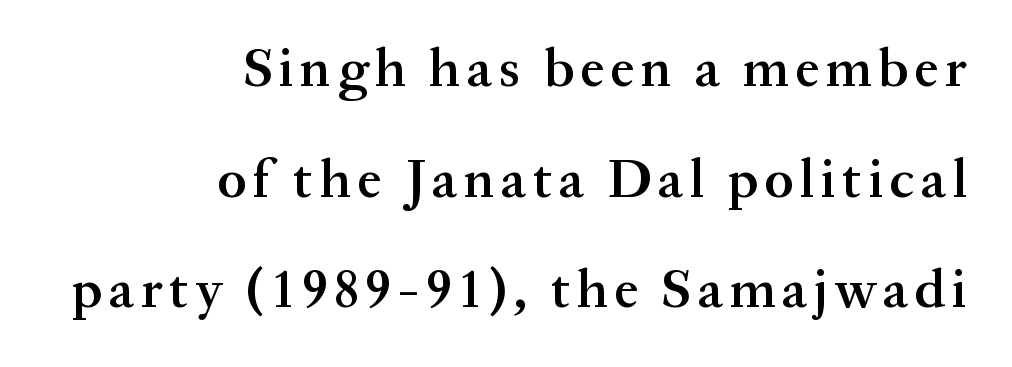
Q: Is the text bold? A: Semi-bold.
Q: Is the text italic (slanted)? A: No, it is upright.
Q: Is the typeface a serif or a sans-serif typeface? A: Serif.
Q: Is the text underlined? A: No.
Q: How is the paragraph aligned? A: Right-aligned.
Q: Is the spacing between lines tight, normal or loose? A: Loose.
Q: Width (condensed, normal, or wide)? A: Normal.
Q: Stroke contrast? A: Medium.
Q: x-height? A: Medium.
Q: Monospaced? A: No.
